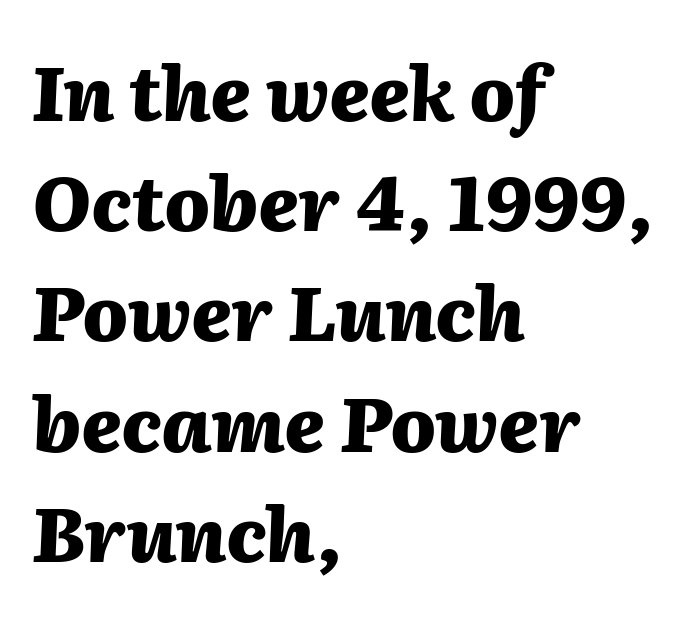
Q: Is the text bold? A: Yes.
Q: Is the text italic (slanted)? A: Yes, it leans right by about 2 degrees.
Q: Is the text underlined? A: No.
Q: How is the paragraph aligned? A: Left-aligned.
Q: Is the spacing between letters normal or unusually wide? A: Normal.
Q: Is the spacing between lines tight, normal or loose? A: Normal.
Q: Width (condensed, normal, or wide)? A: Normal.
Q: Stroke contrast? A: Medium.
Q: x-height? A: Medium.
Q: Monospaced? A: No.
